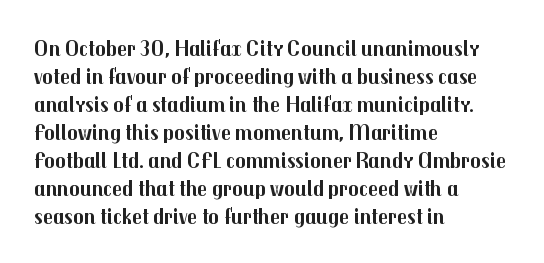
Q: Is the text bold? A: Yes.
Q: Is the text italic (slanted)? A: No, it is upright.
Q: Is the text underlined? A: No.
Q: How is the paragraph aligned? A: Left-aligned.
Q: Is the spacing between letters normal or unusually wide? A: Normal.
Q: Is the spacing between lines tight, normal or loose? A: Normal.
